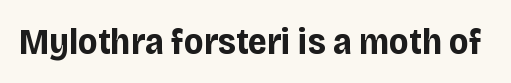
Q: Is the text bold? A: Yes.
Q: Is the text italic (slanted)? A: No, it is upright.
Q: Is the typeface a serif or a sans-serif typeface? A: Sans-serif.
Q: Is the text underlined? A: No.
Q: Is the spacing between letters normal or unusually wide? A: Normal.
Q: Width (condensed, normal, or wide)? A: Normal.
Q: Stroke contrast? A: Low.
Q: x-height? A: Large.
Q: Monospaced? A: No.
